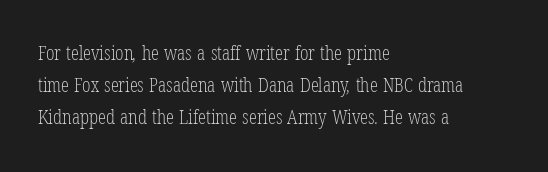
The image shows 20 px text type; set left-aligned, normal line spacing (1.59x), normal letter spacing, not underlined.
